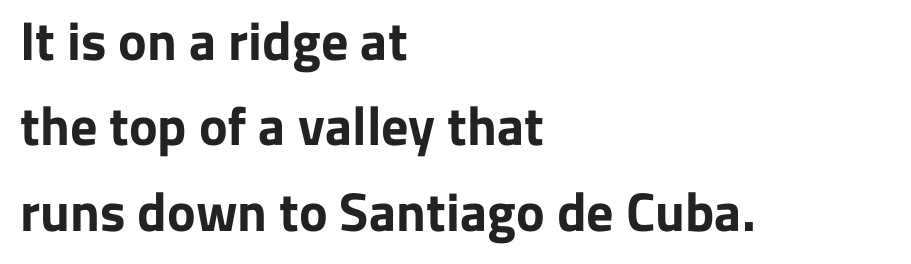
Typeset ragged right — the left edge is the straight one. Students, observe: this is what conventionally led text looks like. In terms of letterform style, serifs are entirely absent. You could not count columns in this text — the font is proportionally spaced. Unmarked baselines from the first word to the last.
